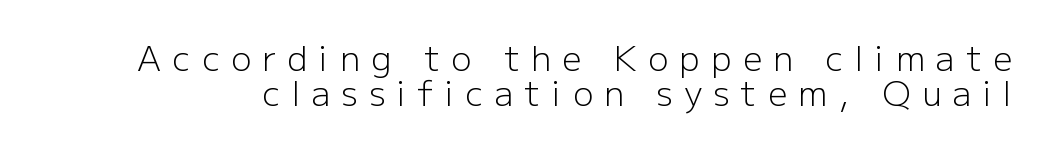
The image shows 34 px light sans-serif type, upright; set tight line spacing (1.03x), unusually wide letter spacing (+0.33 em), not underlined; low stroke contrast and a medium x-height.
